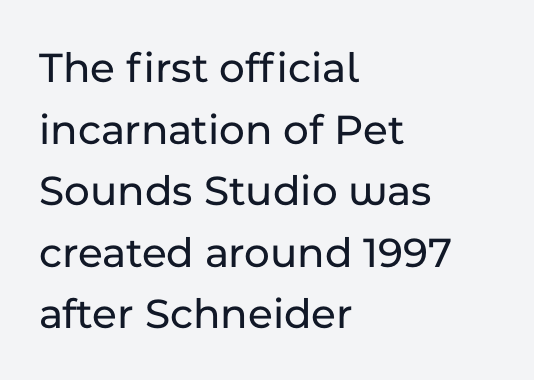
The image shows 44 px sans-serif type, upright; set left-aligned, normal line spacing (1.4x), normal letter spacing, not underlined; low stroke contrast and a medium x-height.
